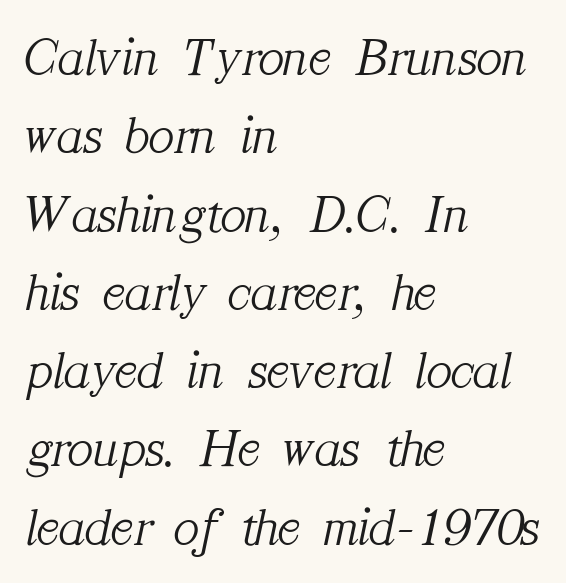
The image shows 54 px light serif type, italic (leaning right); set left-aligned, normal line spacing (1.45x), normal letter spacing, not underlined; medium stroke contrast and a medium x-height.
